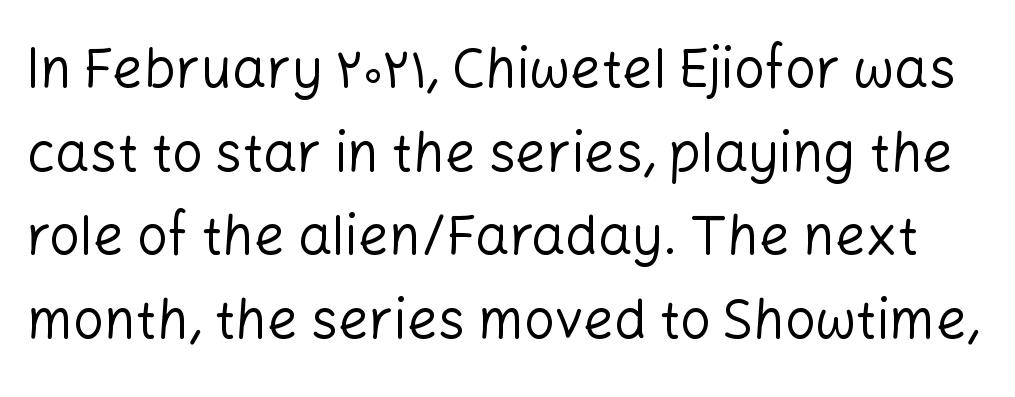
Q: Is the text bold? A: No.
Q: Is the text italic (slanted)? A: No, it is upright.
Q: Is the typeface a serif or a sans-serif typeface? A: Sans-serif.
Q: Is the text underlined? A: No.
Q: Is the spacing between letters normal or unusually wide? A: Normal.
Q: Is the spacing between lines tight, normal or loose? A: Normal.
Q: Width (condensed, normal, or wide)? A: Normal.
Q: Stroke contrast? A: Low.
Q: x-height? A: Medium.
Q: Monospaced? A: No.
